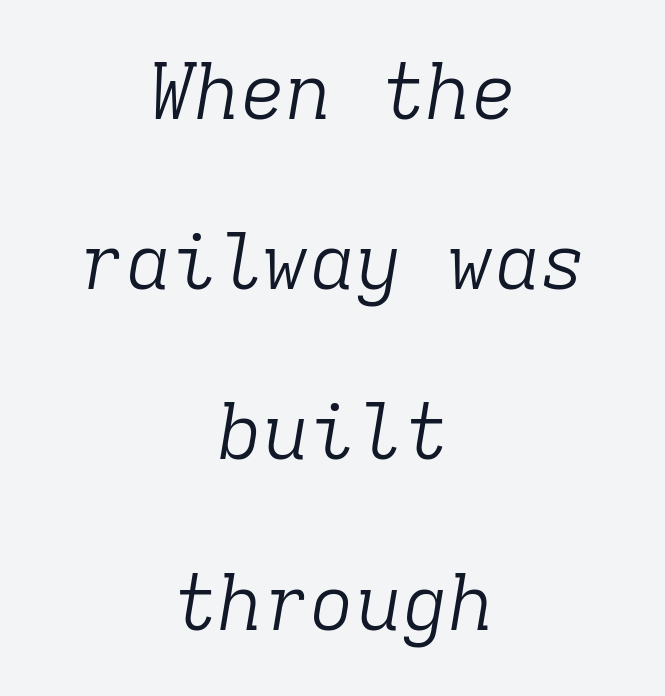
The text carries the slant typical of an italic or oblique font. Check the space under the baseline: it is left empty. The letters look calm and open, with moderate or lighter stems. Looks like terminal output: every glyph gets an equal slot. Students, observe: this is what heavily led, spacious text looks like. Is this a sans? No — the strokes have serifs.
